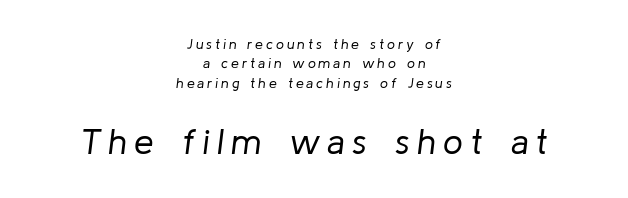
The whole block is typeset with a tilt. The paragraph shown floats in the horizontal middle. Short note: letters widely spaced. Nothing heavy about these letters — not bold at all. Type size steps up from the first block to the second. These lines are rendered in a variable-pitch font.
